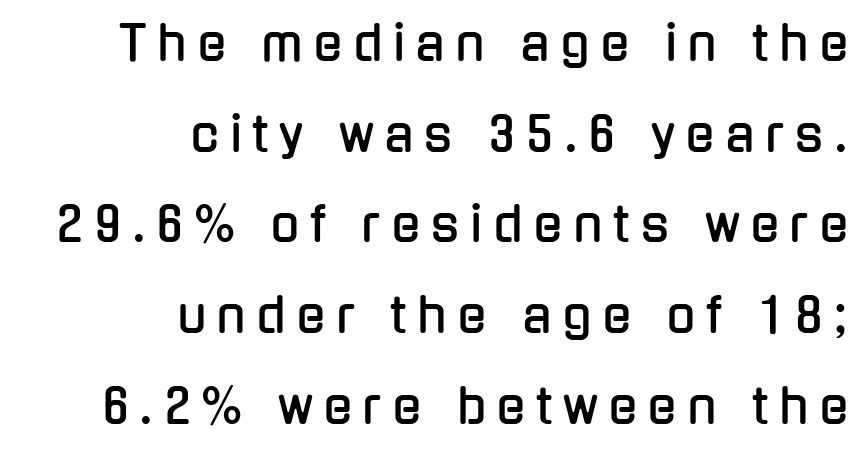
In terms of letterform style, serifs are entirely absent. Do the characters align in a grid? No, the font is proportional. Layout note: lines flush right. The tracking reads as deliberately expanded to a designer's eye. This is the regular roman posture of the typeface. The baseline area is clear.
